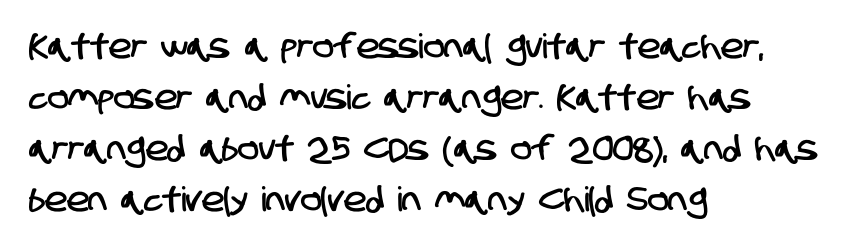
Check the space under the baseline: it is left empty. This rendering leaves character spacing at its baseline value. Observe the absence of serifs on each vertical stroke in this sample. Note the varied advance widths — an 'i' is clearly narrower than an 'm'.
